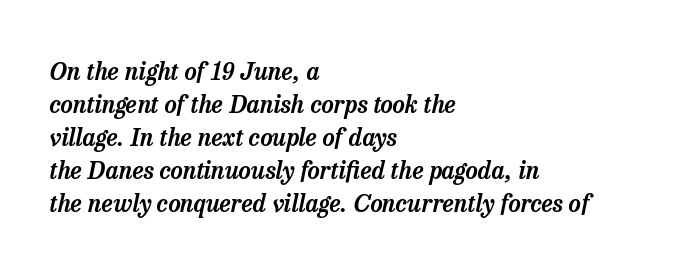
Q: Is the text italic (slanted)? A: Yes, it leans right by about 13 degrees.
Q: Is the text underlined? A: No.
Q: How is the paragraph aligned? A: Left-aligned.
Q: Is the spacing between letters normal or unusually wide? A: Normal.
Q: Is the spacing between lines tight, normal or loose? A: Normal.
